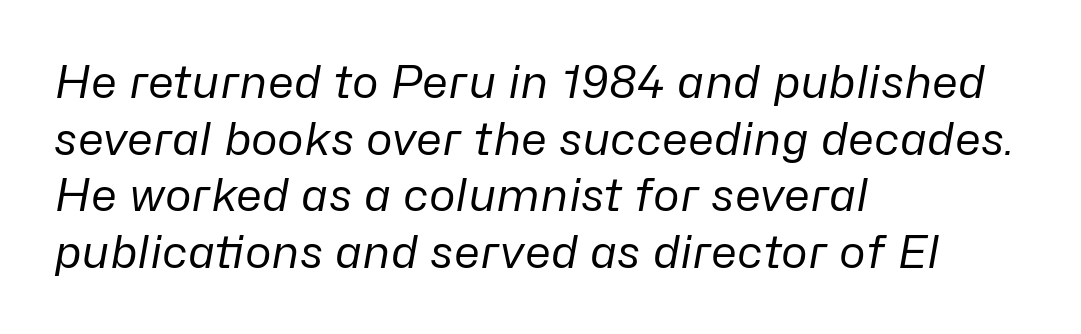
The words here are not underlined. A typesetter would call this leading conventional body-copy spacing. In CSS terms this would be text-align: left. Is this a heavy cut? Hardly; it is regular or lighter. Observe the lean: these are italic letterforms.
